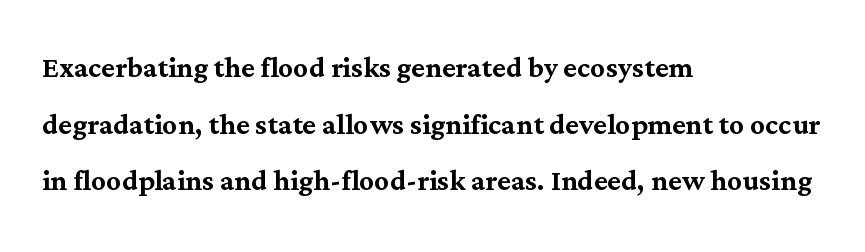
The image shows 37 px serif type, upright; set left-aligned, normal line spacing (1.53x), normal letter spacing, not underlined; medium stroke contrast and a medium x-height.
